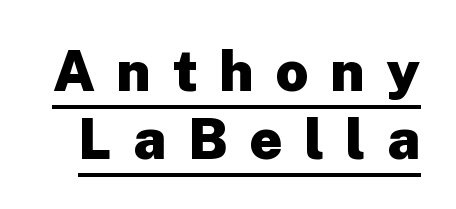
The image shows 57 px heavy sans-serif type, upright; set line spacing 1.2x, unusually wide letter spacing (+0.38 em), underlined; low stroke contrast and a medium x-height.
